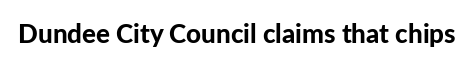
{"italic": "no", "bold": "yes", "underline": "no", "letter_spacing": "normal", "letter_spacing_em": 0.0, "glyph_px": 26}
